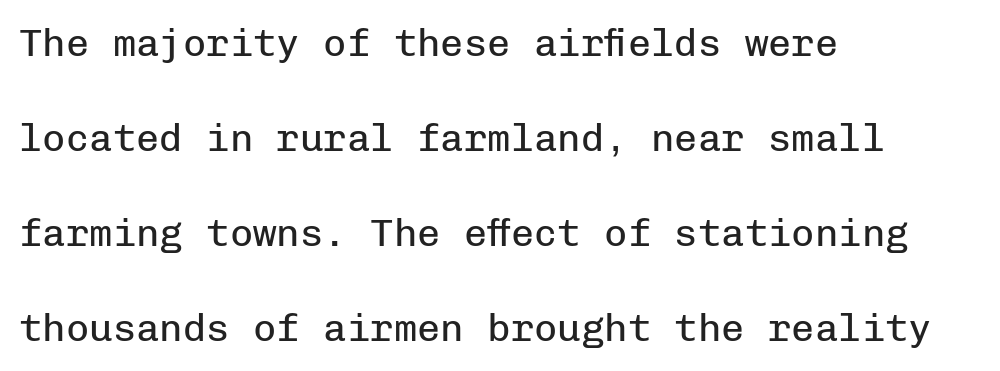
Q: Is the text bold? A: No.
Q: Is the text italic (slanted)? A: No, it is upright.
Q: Is the typeface a serif or a sans-serif typeface? A: Sans-serif.
Q: Is the text underlined? A: No.
Q: How is the paragraph aligned? A: Left-aligned.
Q: Is the spacing between letters normal or unusually wide? A: Normal.
Q: Is the spacing between lines tight, normal or loose? A: Loose.
Q: Width (condensed, normal, or wide)? A: Normal.
Q: Stroke contrast? A: Low.
Q: x-height? A: Medium.
Q: Monospaced? A: Yes.
